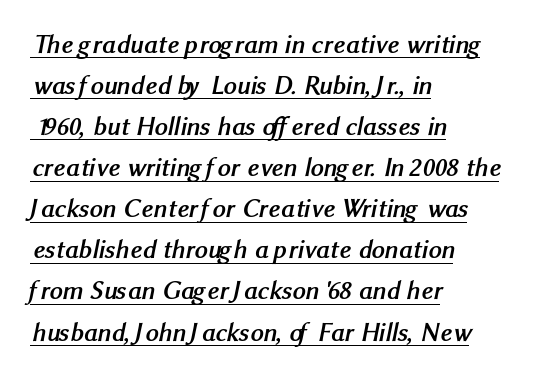
{"bold": "yes", "underline": "yes", "align": "left", "line_spacing": "normal", "line_spacing_ratio": 1.58, "letter_spacing": "normal", "letter_spacing_em": 0.0, "glyph_px": 26}
